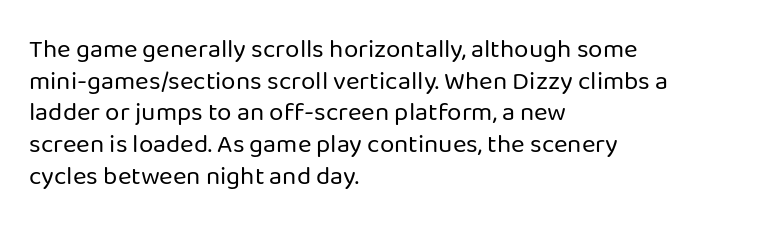
Q: Is the text bold? A: No.
Q: Is the text italic (slanted)? A: No, it is upright.
Q: Is the text underlined? A: No.
Q: How is the paragraph aligned? A: Left-aligned.
Q: Is the spacing between letters normal or unusually wide? A: Normal.
